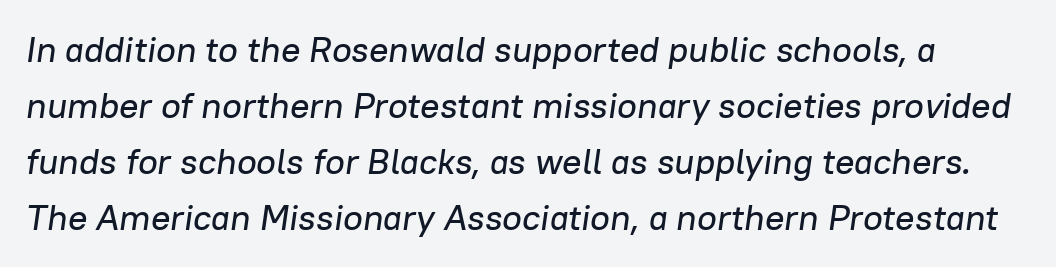
Q: Is the text italic (slanted)? A: Yes, it leans right by about 8 degrees.
Q: Is the text underlined? A: No.
Q: Is the spacing between letters normal or unusually wide? A: Normal.
Q: Is the spacing between lines tight, normal or loose? A: Normal.
Q: Width (condensed, normal, or wide)? A: Normal.
Q: Stroke contrast? A: Low.
Q: x-height? A: Medium.
Q: Monospaced? A: No.
